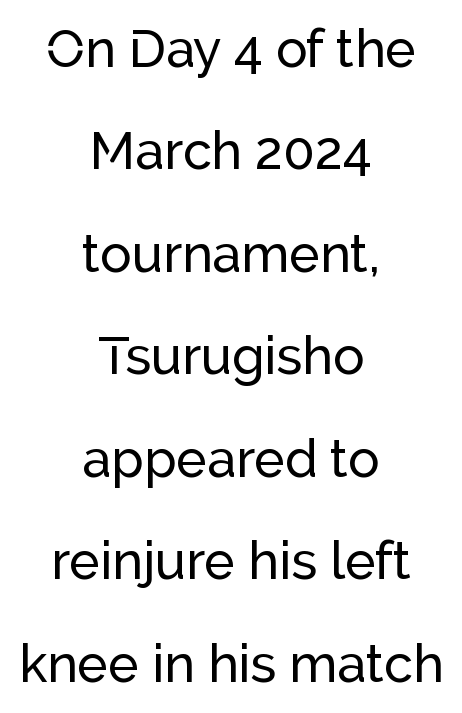
The image shows 52 px sans-serif type, upright; set centered, loose line spacing (1.97x), normal letter spacing, not underlined; low stroke contrast and a medium x-height.
